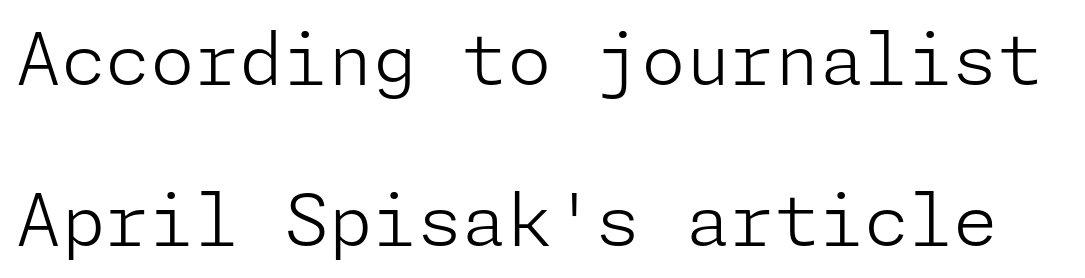
The image shows 72 px light sans-serif type, upright; set loose line spacing (2.24x), normal letter spacing, not underlined; low stroke contrast and a medium x-height.
